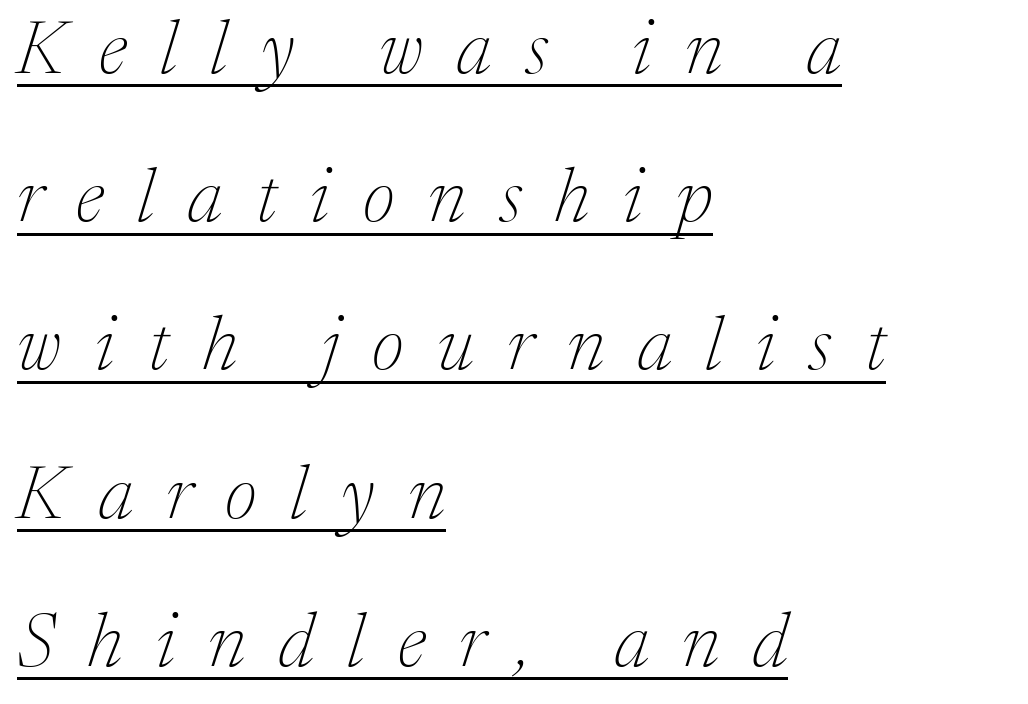
The image shows 76 px thin serif type, italic (leaning right); set left-aligned, loose line spacing (1.95x), unusually wide letter spacing (+0.44 em), underlined; medium stroke contrast and a medium x-height.
